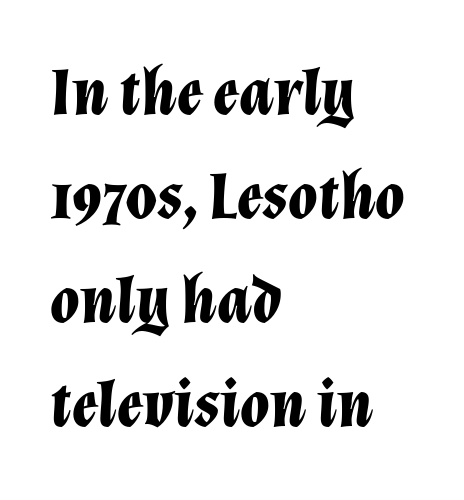
Do the characters align in a grid? No, the font is proportional. No extra tracking has been applied to these lines. The zone under the glyphs is completely vacant. The letters are bold, with thick, heavy strokes. All the whitespace from short lines collects on the right.
